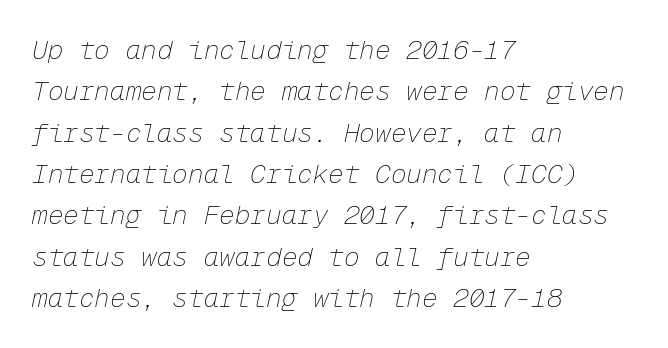
Q: Is the text bold? A: No.
Q: Is the text italic (slanted)? A: Yes, it leans right by about 12 degrees.
Q: Is the text underlined? A: No.
Q: How is the paragraph aligned? A: Left-aligned.
Q: Is the spacing between letters normal or unusually wide? A: Normal.
Q: Is the spacing between lines tight, normal or loose? A: Normal.
